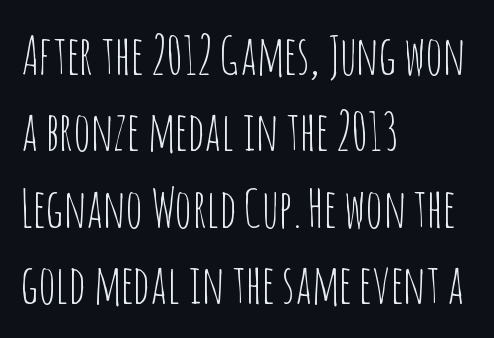
The lettering holds an erect, upright posture throughout. You could not count columns in this text — the font is proportionally spaced. Compared with a centered layout, this one pins lines to the left instead. Stroke thickness stays within the range of a standard reading face or lighter. The font family rendered here belongs to the sans-serif group. The lines sit at an ordinary, default distance from one another.
